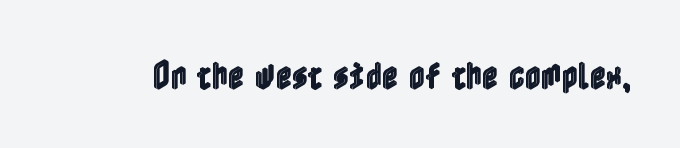
The image shows 31 px condensed type, upright; set normal letter spacing, not underlined; a medium x-height.
